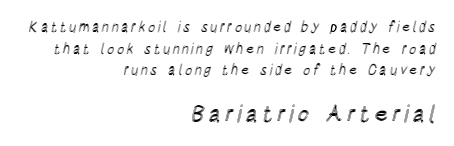
Beneath every word, the page is bare. The lines in this sample share a right terminus and differ only in where they begin. This sample keeps an unexceptional amount of space between lines. Here the second block reads like a headline and the first like body copy.
